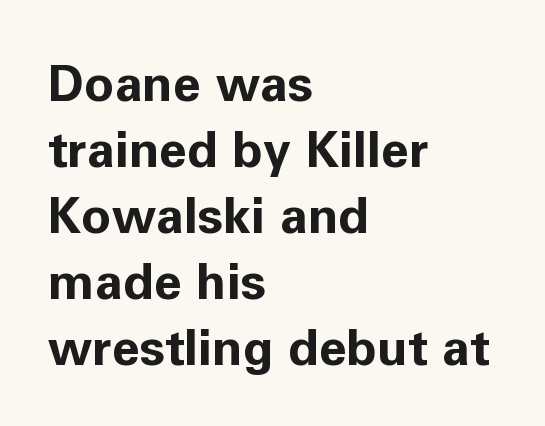
{"serif": "no", "italic": "no", "bold": "yes", "weight": "bold", "width": "normal", "stroke_contrast": "low", "x_height": "medium", "monospaced": "no", "underline": "no", "align": "left", "line_spacing": "normal", "line_spacing_ratio": 1.32, "letter_spacing": "normal", "letter_spacing_em": 0.0, "glyph_px": 50}
